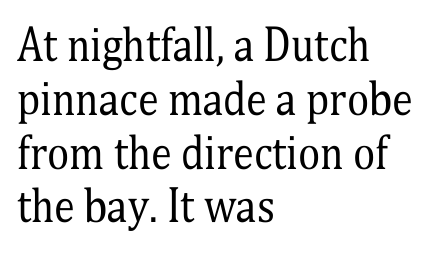
How are the letters spaced? Ordinarily, with no added tracking. You can tell from the footed stems that serif type was used. Underlining? Definitely not there. Notice how the stems are strictly vertical — no italics here. The space between consecutive lines is moderate. Weight: not bold — regular or lighter.
